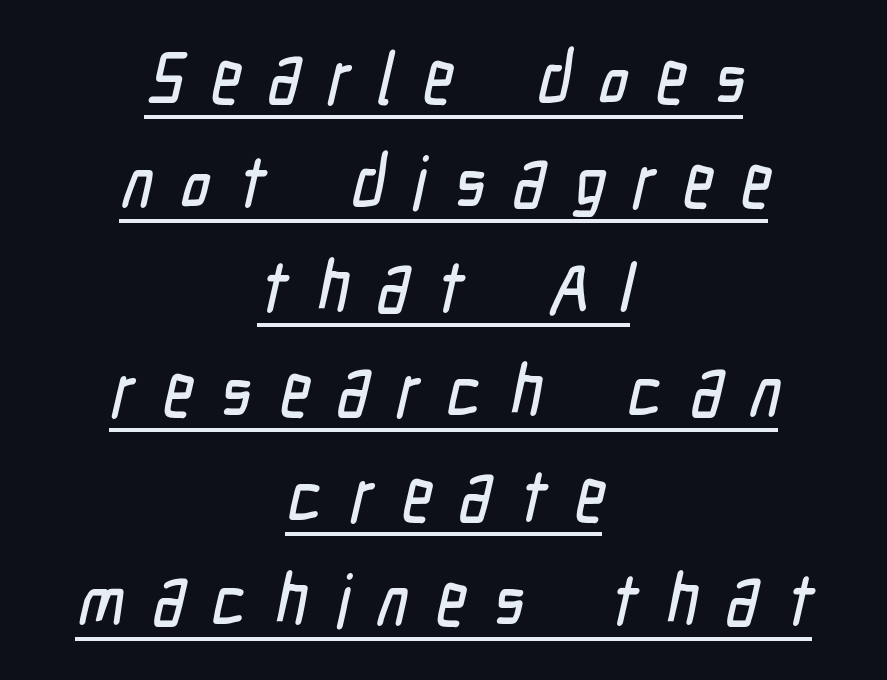
Q: Is the typeface a serif or a sans-serif typeface? A: Sans-serif.
Q: Is the text underlined? A: Yes.
Q: How is the paragraph aligned? A: Centered.
Q: Is the spacing between letters normal or unusually wide? A: Unusually wide.
Q: Is the spacing between lines tight, normal or loose? A: Normal.
Q: Width (condensed, normal, or wide)? A: Condensed.
Q: Stroke contrast? A: Low.
Q: x-height? A: Medium.
Q: Monospaced? A: No.
